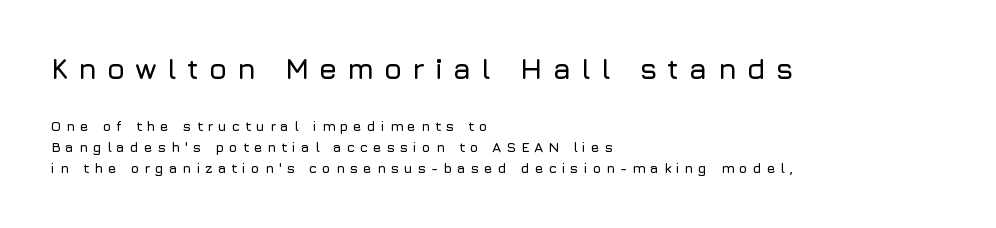
{"serif": "no", "italic": "no", "width": "normal", "stroke_contrast": "low", "x_height": "medium", "monospaced": "no", "underline": "no", "align": "left", "line_spacing": "normal", "line_spacing_ratio": 1.48, "letter_spacing": "wide", "letter_spacing_em": 0.34, "larger_block": "first", "size_ratio": 2.07, "glyph_px": 29}
